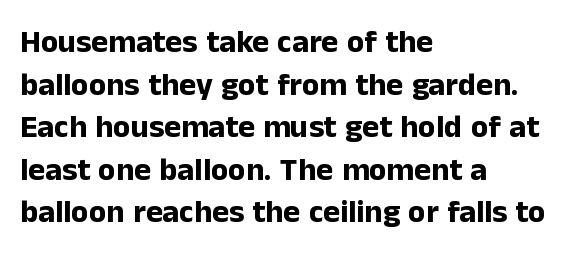
The image shows 32 px bold sans-serif type, upright; set left-aligned, normal line spacing (1.33x), normal letter spacing, not underlined; low stroke contrast and a medium x-height.
